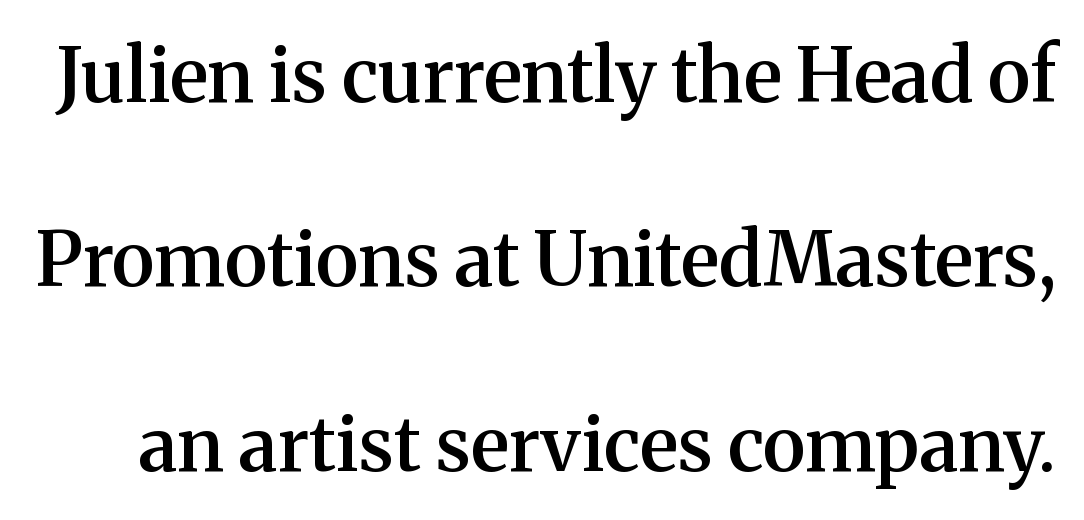
The image shows 75 px semibold serif type, upright; set loose line spacing (2.46x), normal letter spacing, not underlined; medium stroke contrast and a medium x-height.
